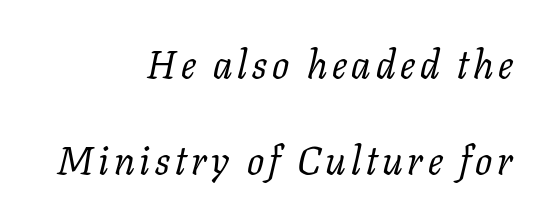
Q: Is the text bold? A: No.
Q: Is the text italic (slanted)? A: Yes, it leans right by about 11 degrees.
Q: Is the typeface a serif or a sans-serif typeface? A: Serif.
Q: Is the text underlined? A: No.
Q: How is the paragraph aligned? A: Right-aligned.
Q: Is the spacing between lines tight, normal or loose? A: Loose.
Q: Width (condensed, normal, or wide)? A: Normal.
Q: Stroke contrast? A: Low.
Q: x-height? A: Medium.
Q: Monospaced? A: No.
